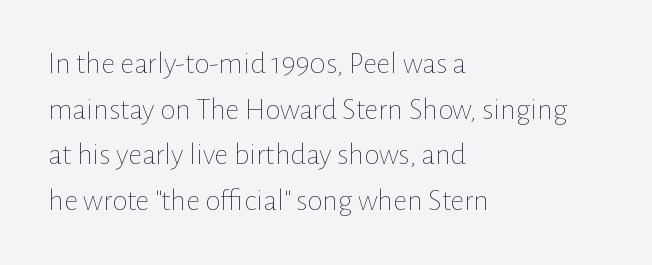
{"italic": "no", "bold": "no", "weight": "thin", "width": "normal", "stroke_contrast": "low", "x_height": "medium", "monospaced": "no", "underline": "no", "align": "left", "line_spacing": "normal", "line_spacing_ratio": 1.47, "letter_spacing": "normal", "letter_spacing_em": 0.0, "glyph_px": 31}
